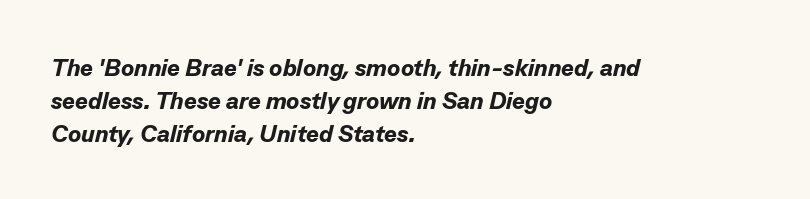
The image shows 24 px bold type, italic (leaning right); set left-aligned, normal line spacing (1.38x), normal letter spacing, not underlined.
